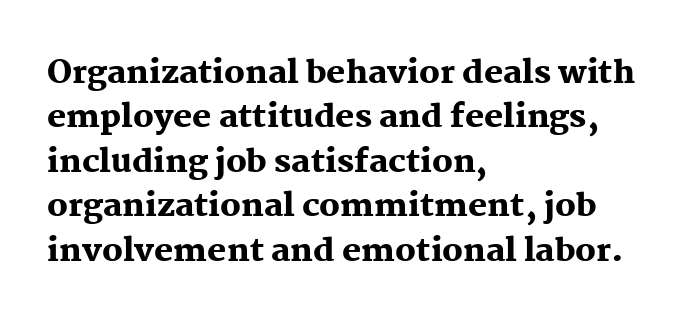
This is heavy type, rendered in bold. Quick note: interline space is typical. Varying glyph widths throughout — classic text-font behaviour. Students, note that the glyphs here touch the page at normal intervals.
